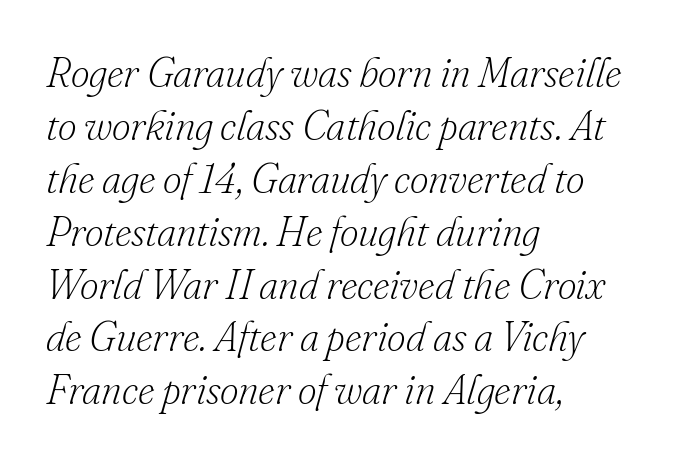
Q: Is the text bold? A: No.
Q: Is the text italic (slanted)? A: Yes, it leans right by about 16 degrees.
Q: Is the typeface a serif or a sans-serif typeface? A: Serif.
Q: Is the text underlined? A: No.
Q: How is the paragraph aligned? A: Left-aligned.
Q: Is the spacing between letters normal or unusually wide? A: Normal.
Q: Is the spacing between lines tight, normal or loose? A: Normal.
Q: Width (condensed, normal, or wide)? A: Normal.
Q: Stroke contrast? A: Low.
Q: x-height? A: Small.
Q: Monospaced? A: No.
